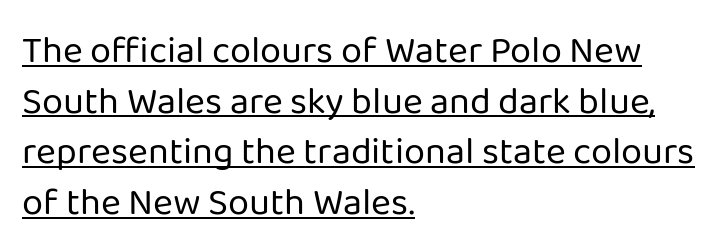
Letterform terminals end flat and unadorned throughout the passage. Notice how the stems are strictly vertical — no italics here. Line spacing here is normal. Between one letter and the next there's only the usual sliver of space. This rendering features underlined lettering. This rendering uses left alignment, leaving the right contour irregular.
